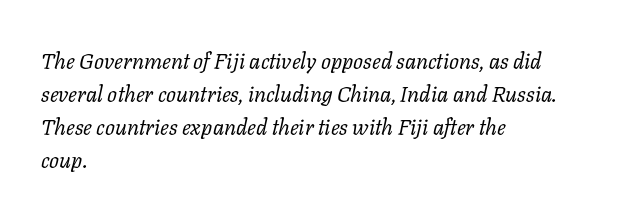
The image shows 22 px text type, italic (leaning right); set left-aligned, normal line spacing (1.5x), normal letter spacing, not underlined.
